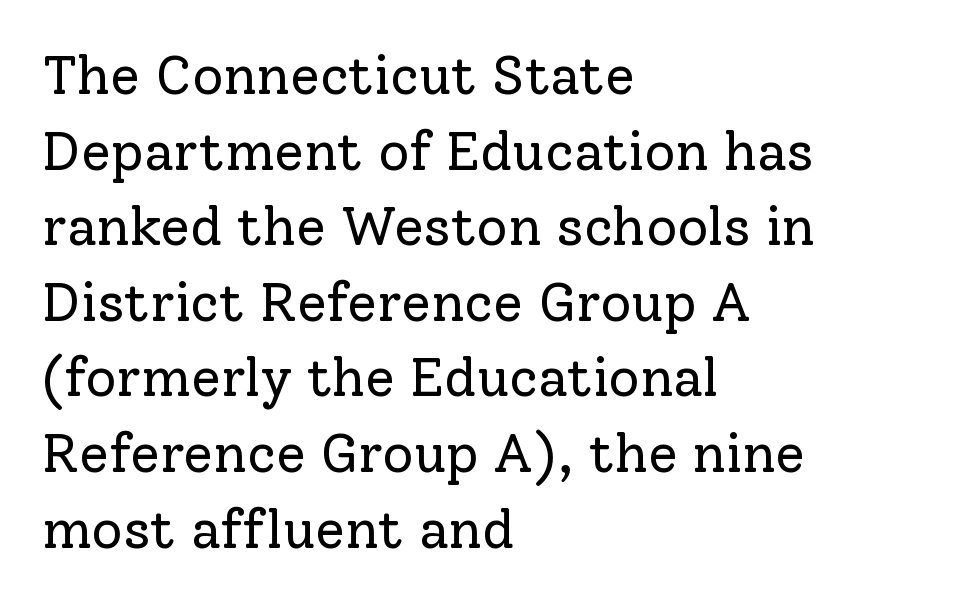
The image shows 54 px regular-weight serif type, upright; set left-aligned, normal line spacing (1.4x), normal letter spacing, not underlined; low stroke contrast and a medium x-height.
